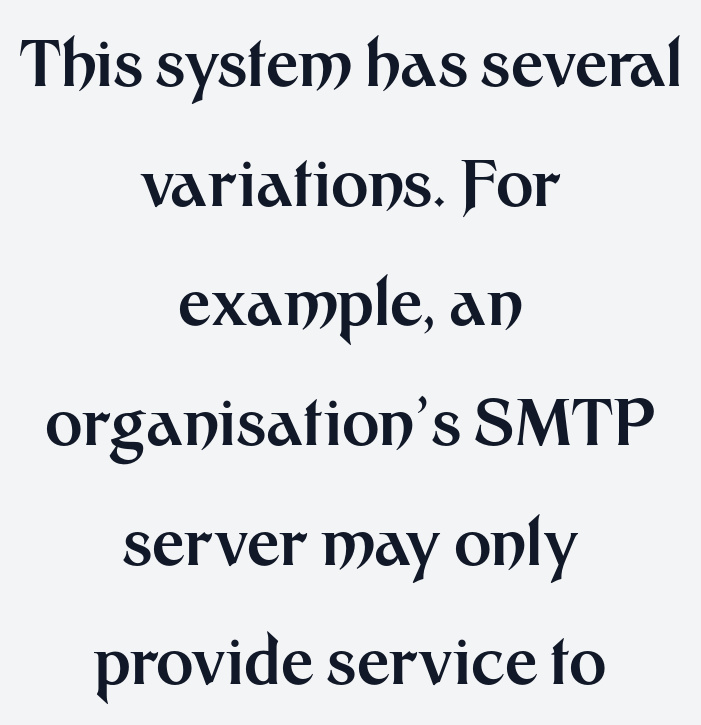
The image shows 64 px bold sans-serif type, upright; set centered, line spacing 1.87x, normal letter spacing, not underlined; medium stroke contrast and a medium x-height.
